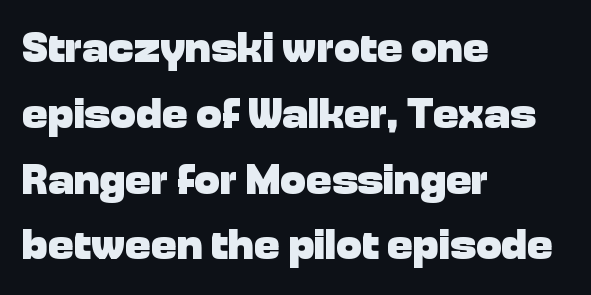
The paragraph shown leans on its left margin. The letters sit at their default tracking, neither squeezed nor spread. Honestly, there is no underline to notice here at all. The glyphs have the mass of a bold cut.
